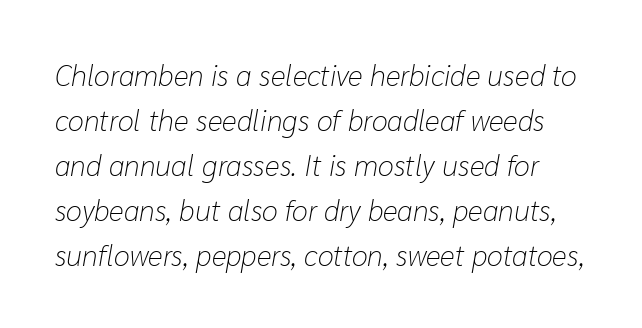
The image shows 29 px light type, italic (leaning right); set normal line spacing (1.55x), normal letter spacing, not underlined; low stroke contrast and a medium x-height.
